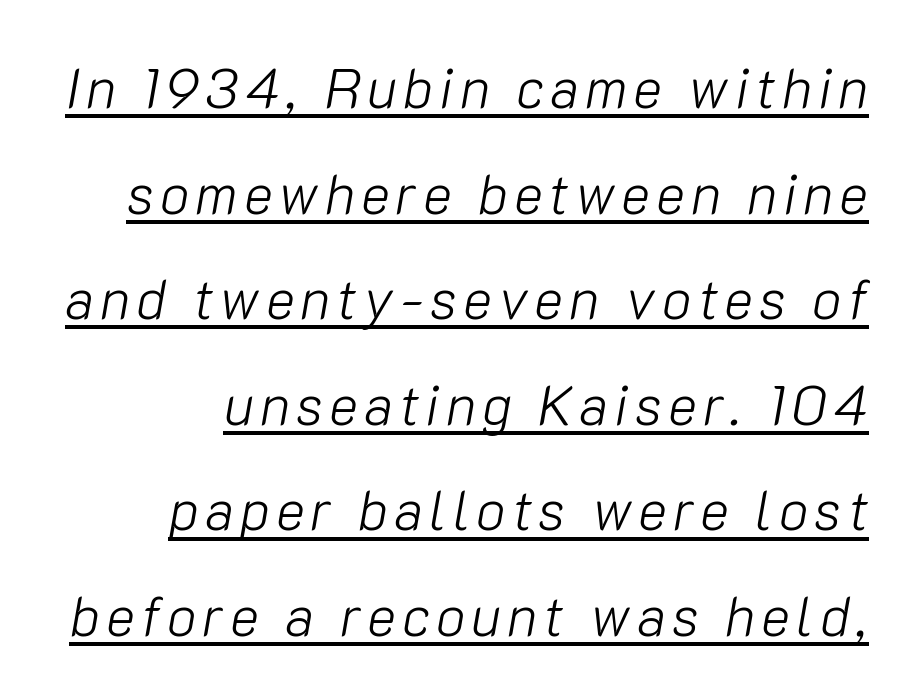
{"italic": "yes", "lean": "right", "slant_degrees": 10, "bold": "no", "weight": "light", "width": "normal", "stroke_contrast": "low", "x_height": "medium", "monospaced": "no", "underline": "yes", "line_spacing": "loose", "line_spacing_ratio": 1.92, "glyph_px": 55}
